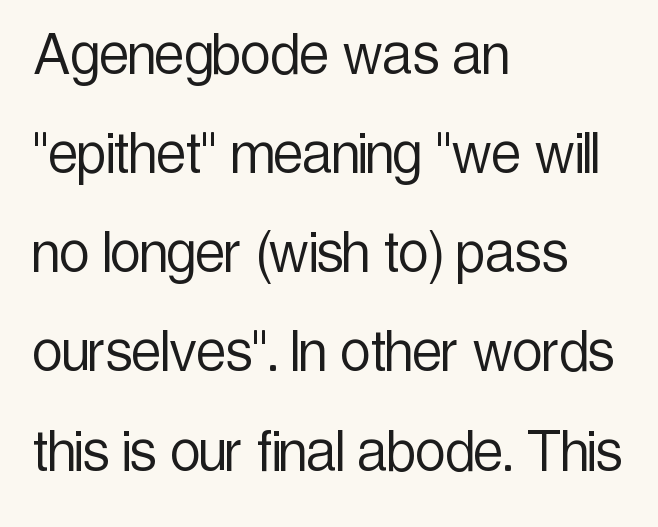
Alignment: flush left. Proportional: the letters do not fall into vertical columns. Characters follow at the spacing the type designer built in. Letters rest on an invisible, unmarked baseline.
